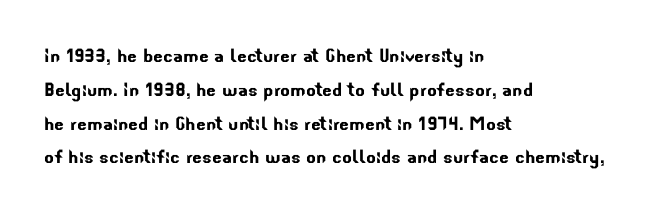
These lines are set flush left with a ragged right edge. The baseline area is clear. If you measured baseline to baseline, you'd find a middling distance. Observe the ordinary spacing: letters are neighbours, not strangers.
